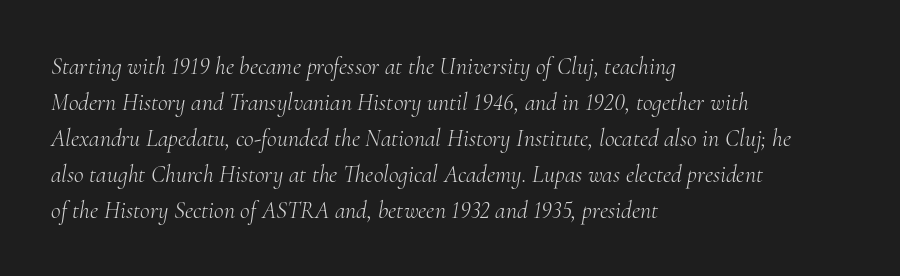
Q: Is the text bold? A: No.
Q: Is the text italic (slanted)? A: Yes, it leans right by about 10 degrees.
Q: Is the text underlined? A: No.
Q: How is the paragraph aligned? A: Left-aligned.
Q: Is the spacing between letters normal or unusually wide? A: Normal.
Q: Is the spacing between lines tight, normal or loose? A: Normal.
